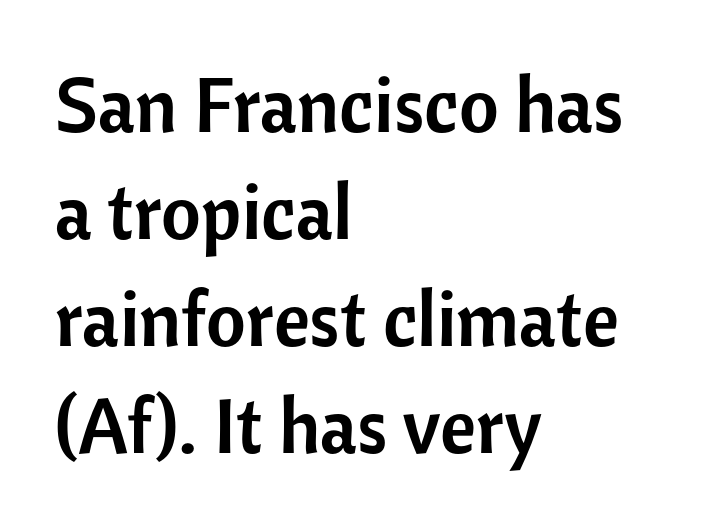
{"serif": "no", "italic": "no", "width": "normal", "stroke_contrast": "low", "x_height": "medium", "monospaced": "no", "underline": "no", "align": "left", "line_spacing": "normal", "line_spacing_ratio": 1.39, "letter_spacing": "normal", "letter_spacing_em": 0.0, "glyph_px": 77}
